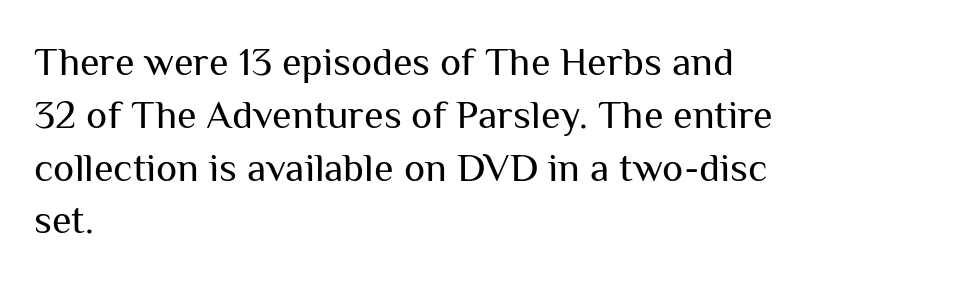
{"serif": "no", "italic": "no", "bold": "no", "weight": "regular", "width": "normal", "stroke_contrast": "medium", "x_height": "medium", "monospaced": "no", "underline": "no", "align": "left", "line_spacing": "normal", "line_spacing_ratio": 1.32, "letter_spacing": "normal", "letter_spacing_em": 0.0, "glyph_px": 40}
